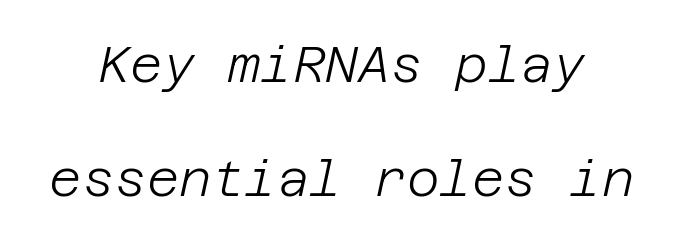
Q: Is the text bold? A: No.
Q: Is the text italic (slanted)? A: Yes, it leans right by about 12 degrees.
Q: Is the text underlined? A: No.
Q: Is the spacing between letters normal or unusually wide? A: Normal.
Q: Is the spacing between lines tight, normal or loose? A: Loose.
Q: Width (condensed, normal, or wide)? A: Normal.
Q: Stroke contrast? A: Low.
Q: x-height? A: Large.
